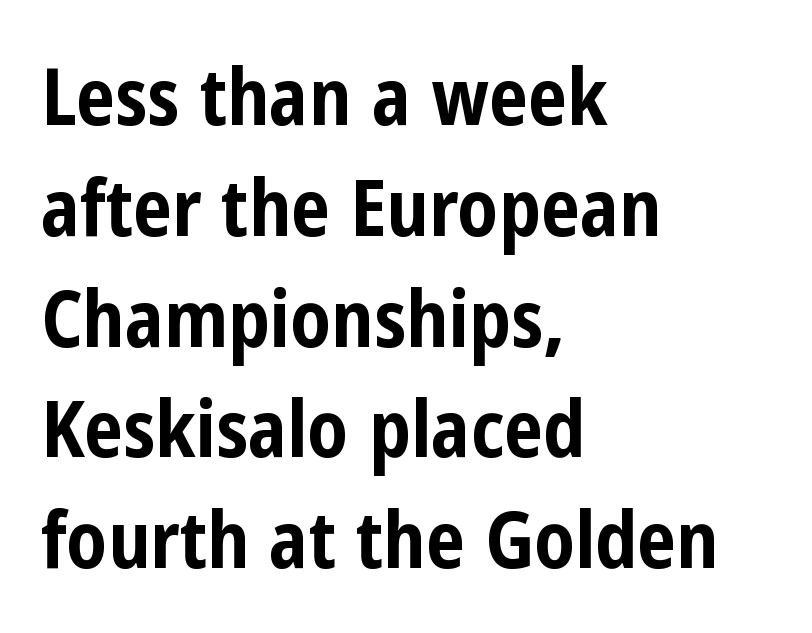
The image shows 78 px bold, condensed sans-serif type, upright; set left-aligned, normal line spacing (1.42x), normal letter spacing, not underlined; low stroke contrast and a medium x-height.
